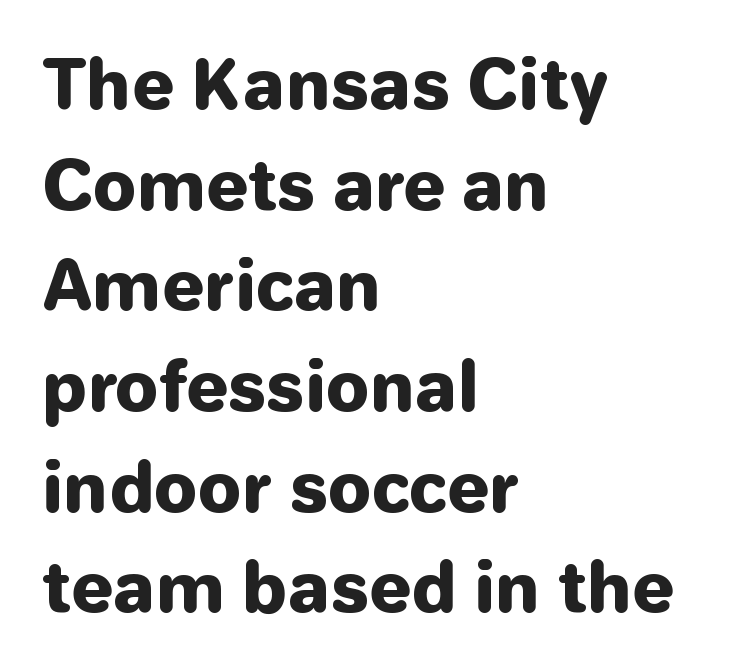
The image shows 68 px heavy sans-serif type, upright; set left-aligned, normal line spacing (1.48x), normal letter spacing, not underlined; low stroke contrast and a medium x-height.
